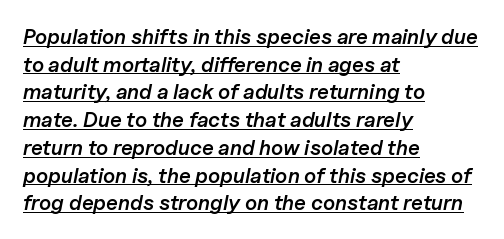
Q: Is the text bold? A: Semi-bold.
Q: Is the text italic (slanted)? A: Yes, it leans right by about 11 degrees.
Q: Is the text underlined? A: Yes.
Q: How is the paragraph aligned? A: Left-aligned.
Q: Is the spacing between letters normal or unusually wide? A: Normal.
Q: Is the spacing between lines tight, normal or loose? A: Normal.
